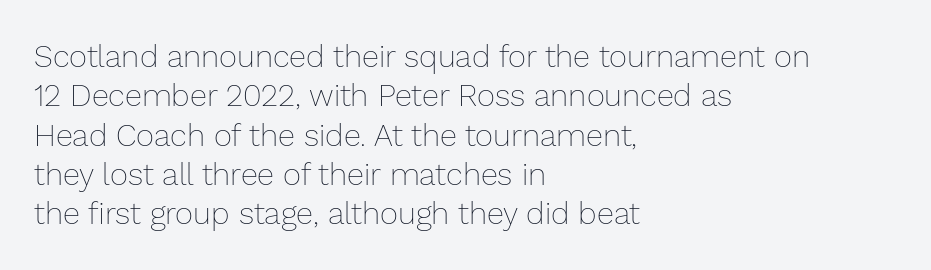
Q: Is the text bold? A: No.
Q: Is the text italic (slanted)? A: No, it is upright.
Q: Is the text underlined? A: No.
Q: How is the paragraph aligned? A: Left-aligned.
Q: Is the spacing between letters normal or unusually wide? A: Normal.
Q: Is the spacing between lines tight, normal or loose? A: Normal.
Q: Width (condensed, normal, or wide)? A: Normal.
Q: Stroke contrast? A: Low.
Q: x-height? A: Medium.
Q: Monospaced? A: No.
